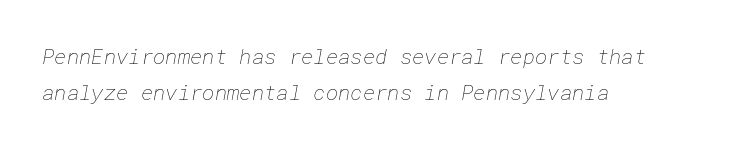
{"bold": "no", "underline": "no", "align": "left", "line_spacing_ratio": 1.73, "letter_spacing": "normal", "letter_spacing_em": 0.0, "glyph_px": 21}
